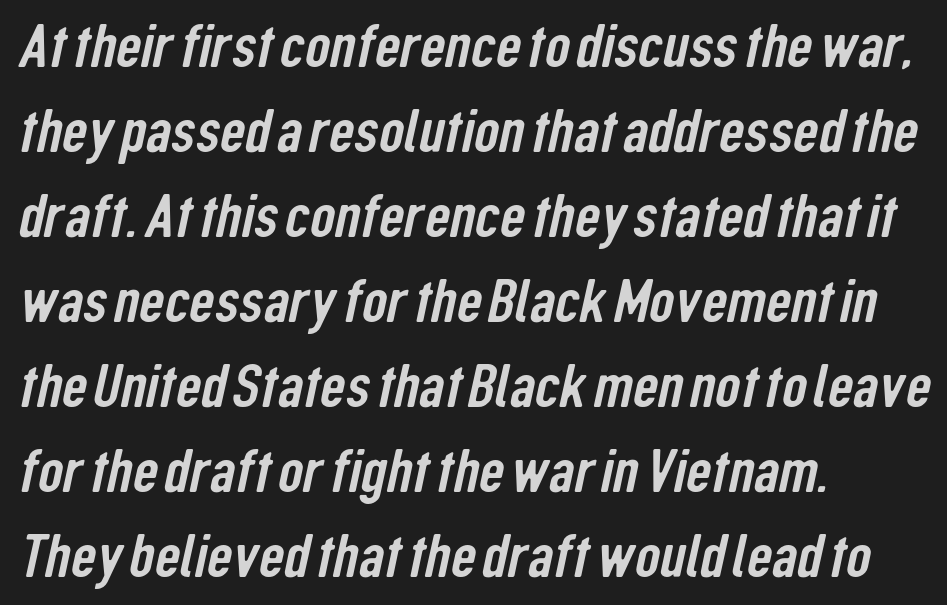
Q: Is the typeface a serif or a sans-serif typeface? A: Sans-serif.
Q: Is the text underlined? A: No.
Q: How is the paragraph aligned? A: Left-aligned.
Q: Is the spacing between letters normal or unusually wide? A: Normal.
Q: Is the spacing between lines tight, normal or loose? A: Normal.
Q: Width (condensed, normal, or wide)? A: Condensed.
Q: Stroke contrast? A: Low.
Q: x-height? A: Medium.
Q: Monospaced? A: No.
